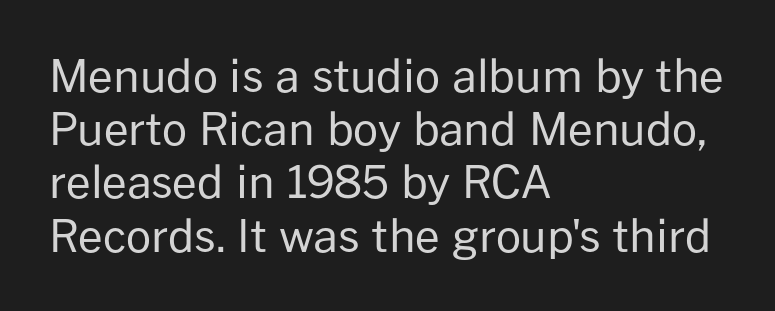
Q: Is the text bold? A: No.
Q: Is the text italic (slanted)? A: No, it is upright.
Q: Is the typeface a serif or a sans-serif typeface? A: Sans-serif.
Q: Is the text underlined? A: No.
Q: How is the paragraph aligned? A: Left-aligned.
Q: Is the spacing between letters normal or unusually wide? A: Normal.
Q: Width (condensed, normal, or wide)? A: Normal.
Q: Stroke contrast? A: Low.
Q: x-height? A: Medium.
Q: Monospaced? A: No.
